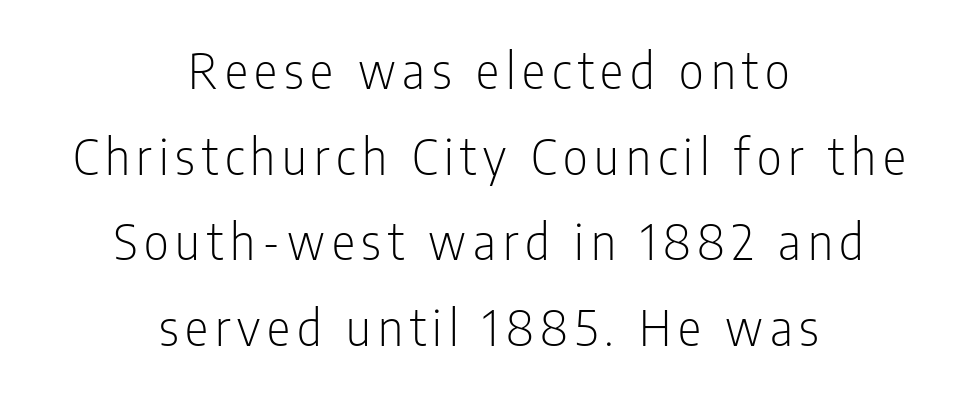
Q: Is the text bold? A: No.
Q: Is the text italic (slanted)? A: No, it is upright.
Q: Is the typeface a serif or a sans-serif typeface? A: Sans-serif.
Q: Is the text underlined? A: No.
Q: How is the paragraph aligned? A: Centered.
Q: Width (condensed, normal, or wide)? A: Condensed.
Q: Stroke contrast? A: Low.
Q: x-height? A: Medium.
Q: Monospaced? A: No.
